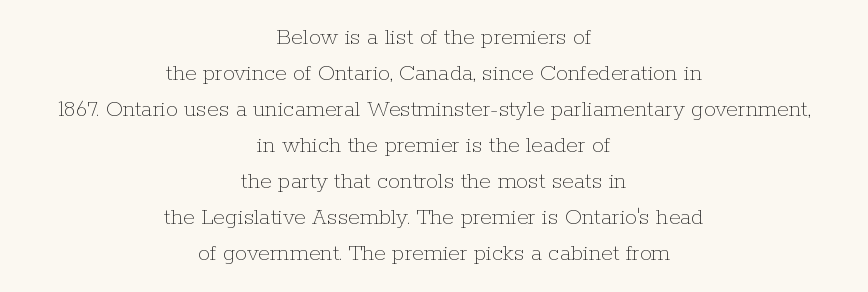
Q: Is the text bold? A: No.
Q: Is the text italic (slanted)? A: No, it is upright.
Q: Is the text underlined? A: No.
Q: How is the paragraph aligned? A: Centered.
Q: Is the spacing between letters normal or unusually wide? A: Normal.
Q: Is the spacing between lines tight, normal or loose? A: Normal.
